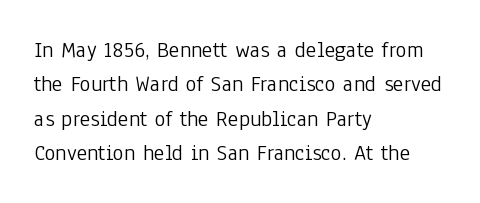
Observe the ordinary spacing: letters are neighbours, not strangers. Only glyphs here, with clear space below each row. Honestly, the row spacing looks completely unremarkable. No letter is thick-stroked: the sample isn't bold.
